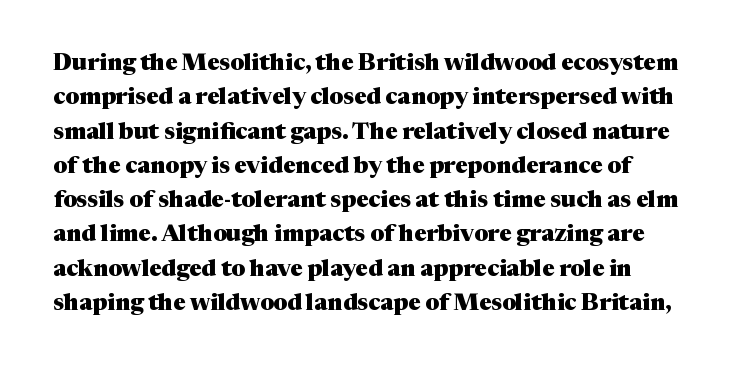
The image shows 23 px bold type, upright; set left-aligned, normal line spacing (1.49x), normal letter spacing, not underlined.
